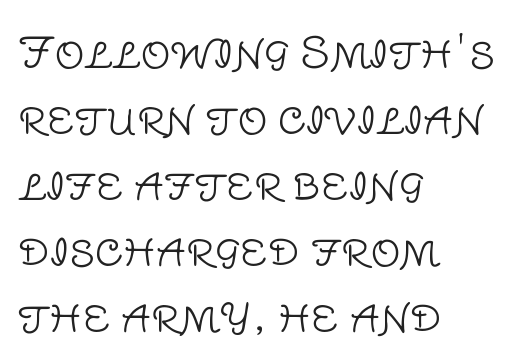
Q: Is the text bold? A: No.
Q: Is the text italic (slanted)? A: Yes.
Q: Is the typeface a serif or a sans-serif typeface? A: Sans-serif.
Q: Is the text underlined? A: No.
Q: How is the paragraph aligned? A: Left-aligned.
Q: Is the spacing between letters normal or unusually wide? A: Normal.
Q: Is the spacing between lines tight, normal or loose? A: Normal.
Q: Width (condensed, normal, or wide)? A: Normal.
Q: Stroke contrast? A: Low.
Q: x-height? A: Large.
Q: Monospaced? A: No.
